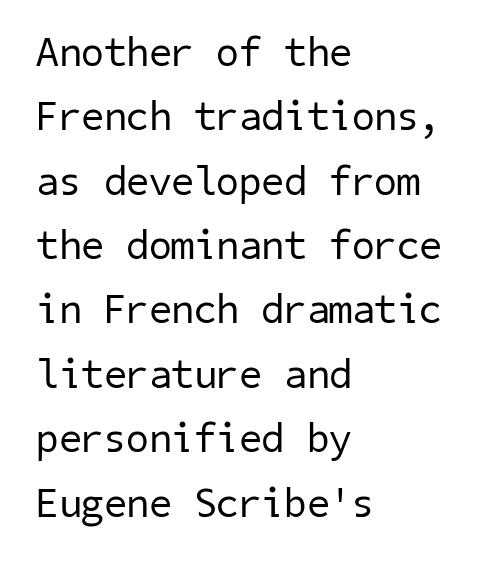
Line starts are locked; line ends wander. Note: no serifs on the glyphs. Unmarked baselines from the first word to the last. Stroke mass is kept to a normal reading level or below. Each new line begins a customary step beneath the previous one. Tracking value appears to be zero — textbook default spacing.
